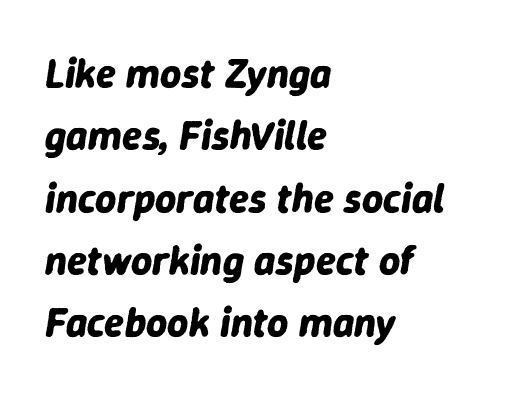
The image shows 41 px bold type, italic (leaning right); set left-aligned, normal line spacing (1.52x), normal letter spacing, not underlined; low stroke contrast and a medium x-height.
